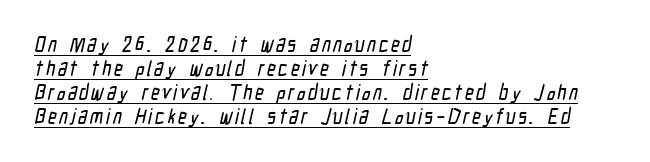
Q: Is the text underlined? A: Yes.
Q: How is the paragraph aligned? A: Left-aligned.
Q: Is the spacing between lines tight, normal or loose? A: Tight.
